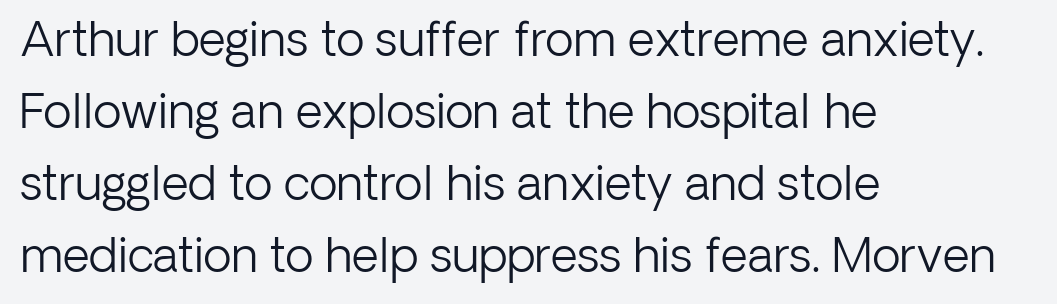
The image shows 47 px light sans-serif type, upright; set left-aligned, normal line spacing (1.53x), normal letter spacing, not underlined; low stroke contrast and a medium x-height.
